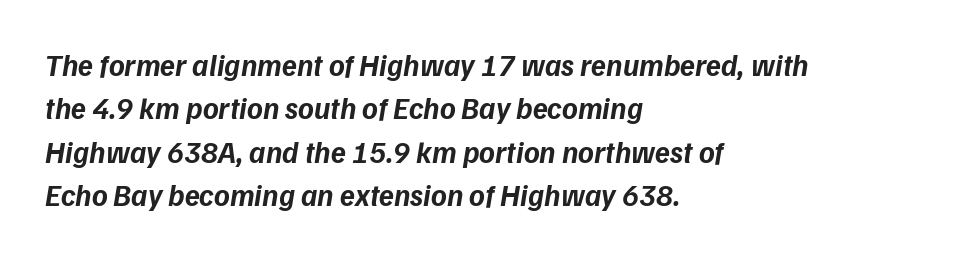
The image shows 30 px bold type, italic (leaning right); set left-aligned, normal line spacing (1.45x), normal letter spacing, not underlined; low stroke contrast and a medium x-height.
